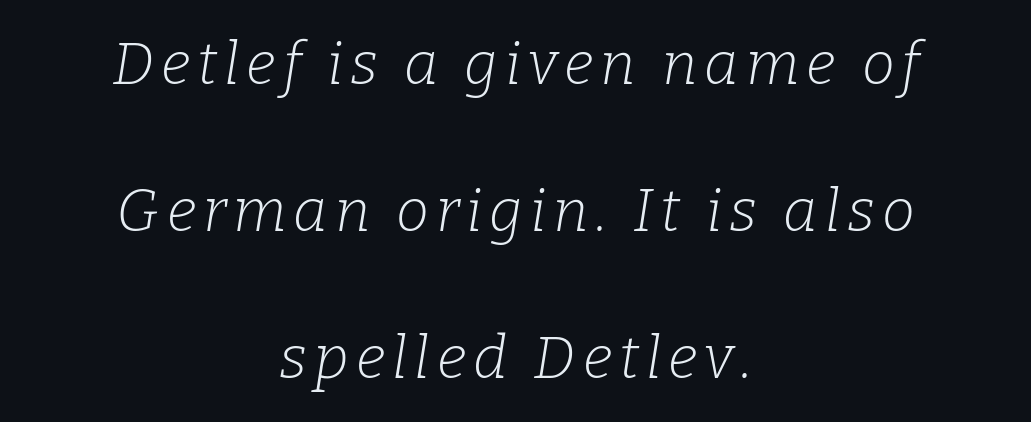
These lines are rendered in a variable-pitch font. Is this a heavy cut? Hardly; it is regular or lighter. Typeset on center — no edge is straight. Compared with ordinary roman type, these characters are visibly tilted.
